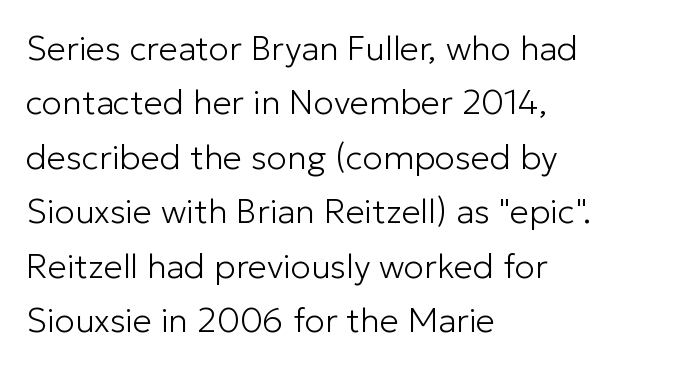
The image shows 34 px light sans-serif type, upright; set left-aligned, normal line spacing (1.6x), normal letter spacing, not underlined; low stroke contrast and a medium x-height.
